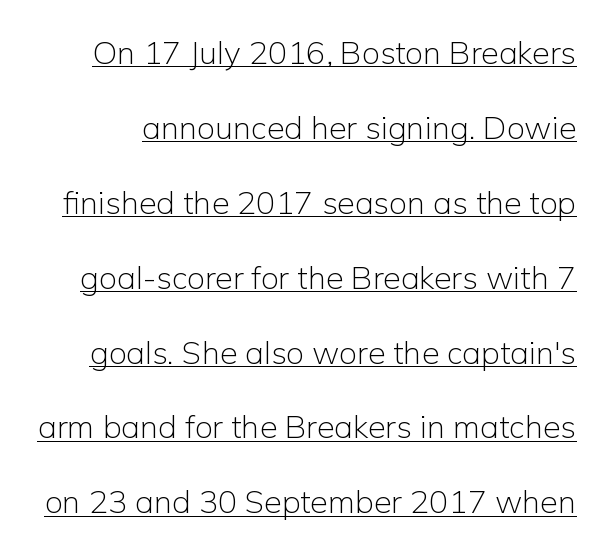
The image shows 32 px light sans-serif type, upright; set loose line spacing (2.34x), normal letter spacing, underlined; low stroke contrast and a medium x-height.
